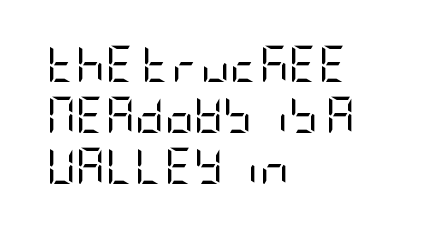
These lines stack with their left ends in a neat column. The glyphs are unaccompanied by any horizontal stroke below them. Quick note: interline space is typical. This sample uses a sans-serif face. Does extra space separate the letters? No, they use regular spacing. The typography opts for an upright posture over an oblique one.
